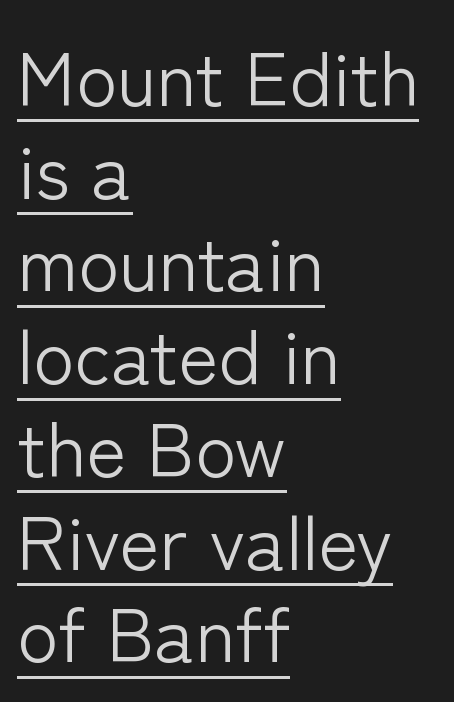
Q: Is the text bold? A: No.
Q: Is the text italic (slanted)? A: No, it is upright.
Q: Is the typeface a serif or a sans-serif typeface? A: Sans-serif.
Q: Is the text underlined? A: Yes.
Q: How is the paragraph aligned? A: Left-aligned.
Q: Is the spacing between letters normal or unusually wide? A: Normal.
Q: Width (condensed, normal, or wide)? A: Normal.
Q: Stroke contrast? A: Low.
Q: x-height? A: Medium.
Q: Monospaced? A: No.
